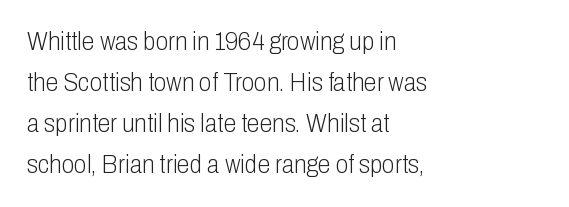
{"italic": "no", "bold": "no", "underline": "no", "align": "left", "line_spacing": "normal", "line_spacing_ratio": 1.58, "letter_spacing": "normal", "letter_spacing_em": 0.0, "glyph_px": 26}
